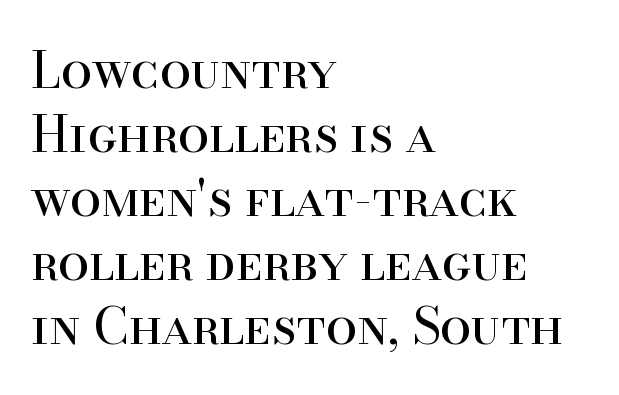
{"serif": "yes", "italic": "no", "bold": "no", "weight": "regular", "width": "normal", "stroke_contrast": "high", "x_height": "small", "monospaced": "no", "underline": "no", "align": "left", "line_spacing": "normal", "line_spacing_ratio": 1.28, "letter_spacing": "normal", "letter_spacing_em": 0.0, "glyph_px": 50}
